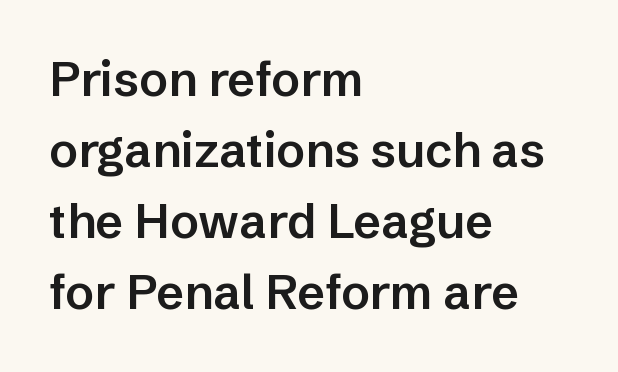
Q: Is the text bold? A: Semi-bold.
Q: Is the text italic (slanted)? A: No, it is upright.
Q: Is the typeface a serif or a sans-serif typeface? A: Sans-serif.
Q: Is the text underlined? A: No.
Q: How is the paragraph aligned? A: Left-aligned.
Q: Is the spacing between letters normal or unusually wide? A: Normal.
Q: Is the spacing between lines tight, normal or loose? A: Normal.
Q: Width (condensed, normal, or wide)? A: Normal.
Q: Stroke contrast? A: Low.
Q: x-height? A: Medium.
Q: Monospaced? A: No.
